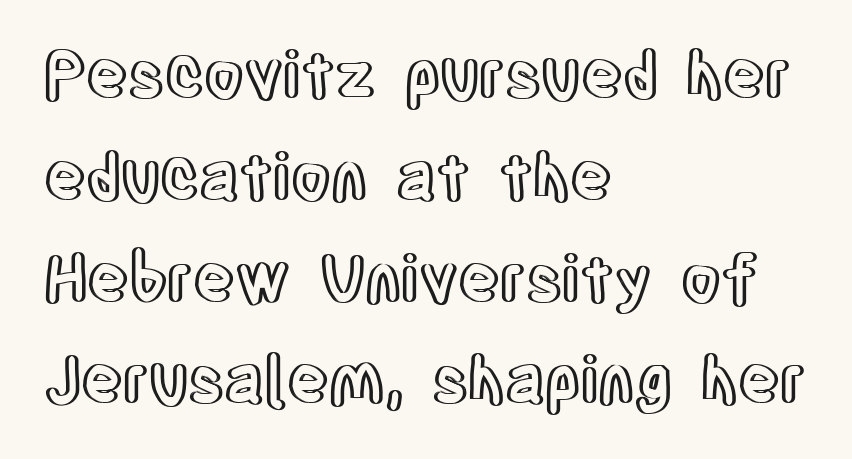
{"italic": "no", "width": "condensed", "x_height": "large", "monospaced": "no", "underline": "no", "align": "left", "line_spacing": "normal", "line_spacing_ratio": 1.59, "letter_spacing": "normal", "letter_spacing_em": 0.0, "glyph_px": 64}
